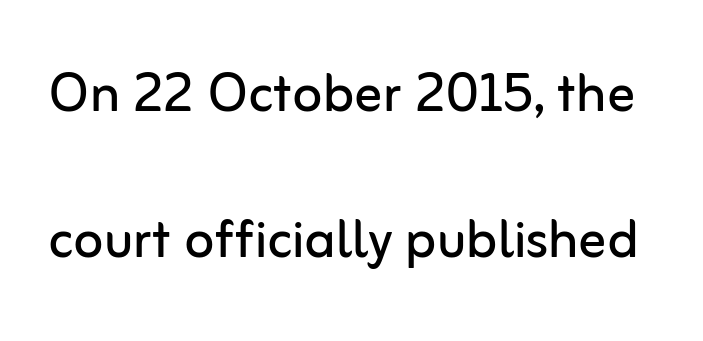
{"serif": "no", "italic": "no", "bold": "no", "weight": "regular", "width": "normal", "stroke_contrast": "low", "x_height": "medium", "monospaced": "no", "underline": "no", "line_spacing": "loose", "line_spacing_ratio": 2.12, "letter_spacing": "normal", "letter_spacing_em": 0.0, "glyph_px": 69}
